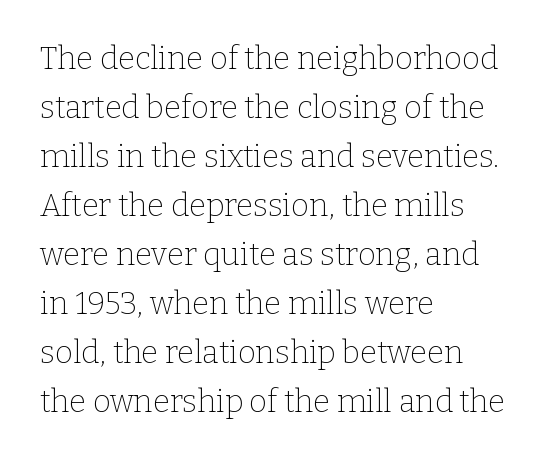
The image shows 31 px thin serif type, upright; set left-aligned, normal line spacing (1.58x), normal letter spacing, not underlined; low stroke contrast and a medium x-height.
